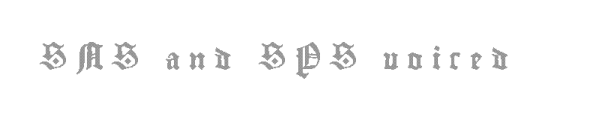
Every stem runs plumb, perpendicular to the baseline. Is the letter spacing exaggerated? Yes — the characters are pushed far apart. This rendering features lettering with no underline.
